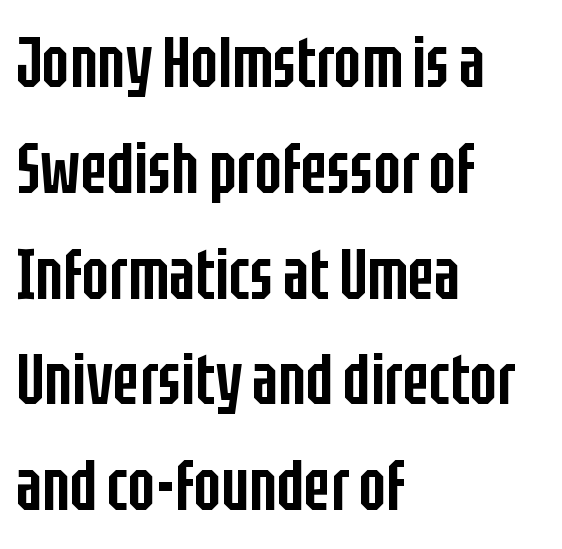
The image shows 71 px semibold, condensed sans-serif type, upright; set left-aligned, normal line spacing (1.49x), normal letter spacing, not underlined; low stroke contrast and a large x-height.
